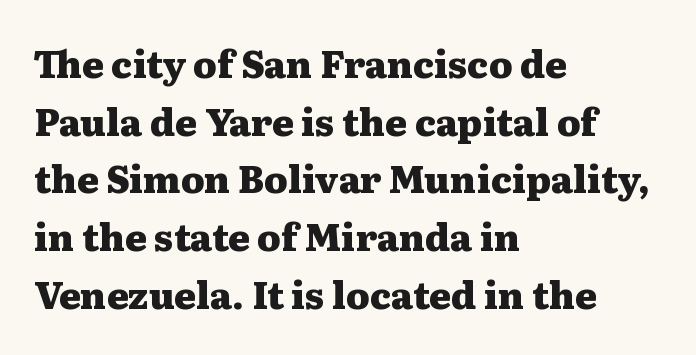
Q: Is the text bold? A: Yes.
Q: Is the text italic (slanted)? A: No, it is upright.
Q: Is the typeface a serif or a sans-serif typeface? A: Serif.
Q: Is the text underlined? A: No.
Q: How is the paragraph aligned? A: Left-aligned.
Q: Is the spacing between letters normal or unusually wide? A: Normal.
Q: Is the spacing between lines tight, normal or loose? A: Normal.
Q: Width (condensed, normal, or wide)? A: Wide.
Q: Stroke contrast? A: Medium.
Q: x-height? A: Medium.
Q: Monospaced? A: No.
